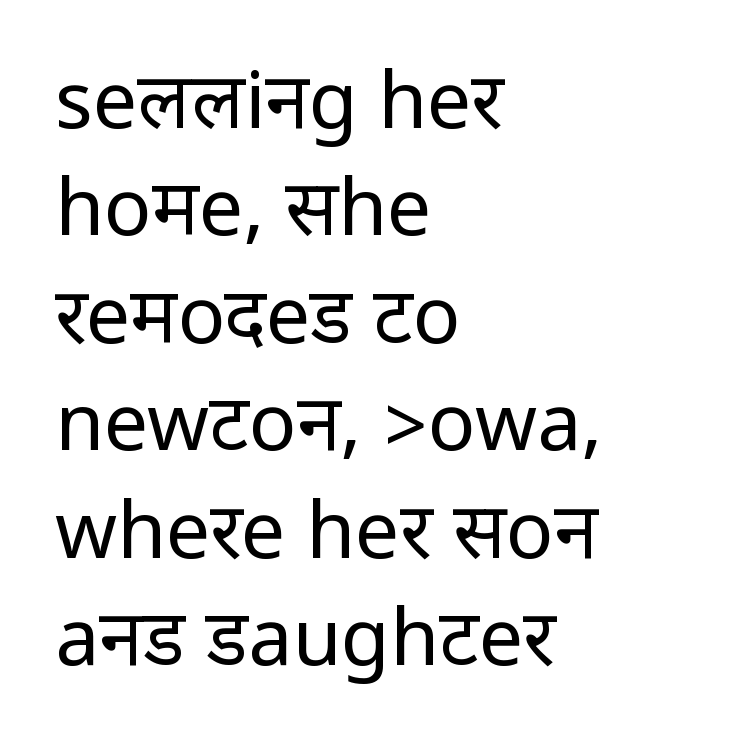
{"serif": "no", "italic": "no", "bold": "no", "weight": "regular", "width": "condensed", "stroke_contrast": "low", "underline": "no", "align": "left", "line_spacing": "normal", "line_spacing_ratio": 1.36, "letter_spacing": "normal", "letter_spacing_em": 0.0, "glyph_px": 79}
